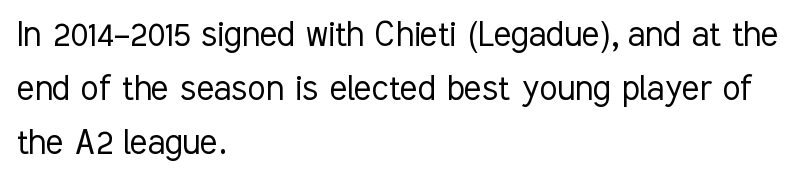
The image shows 41 px light, condensed sans-serif type, upright; set left-aligned, normal line spacing (1.32x), normal letter spacing, not underlined; low stroke contrast and a medium x-height.
